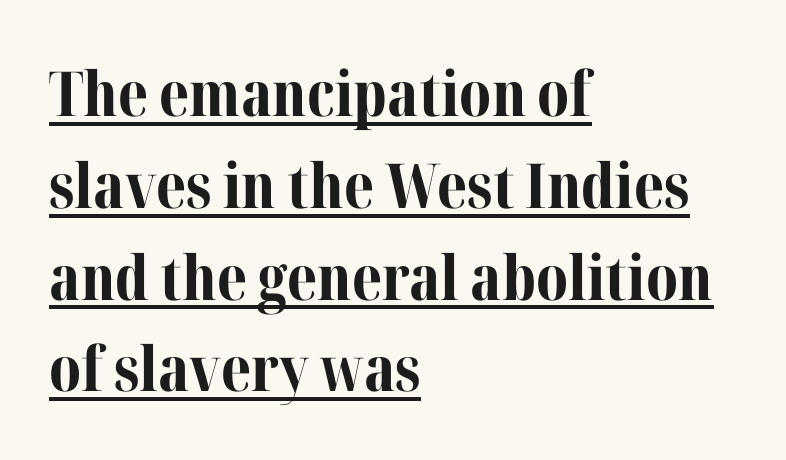
The face used here is seriffed, in the tradition of book romans. Heavy, bold letterforms. The paragraph shown leans on its left margin. This is roman type, the default non-slanted kind. If you measured baseline to baseline, you'd find a middling distance.
